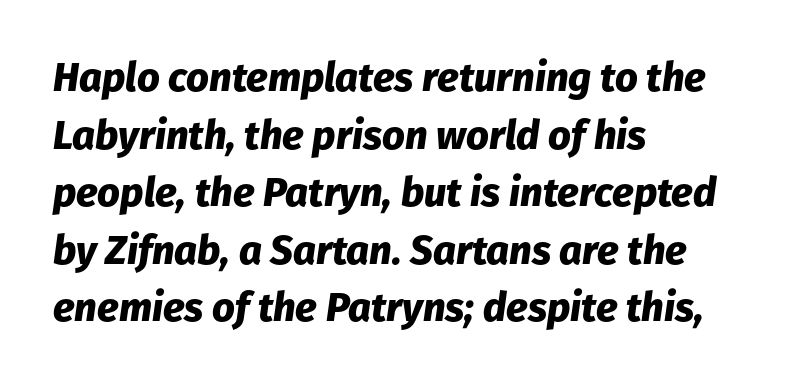
{"italic": "yes", "lean": "right", "slant_degrees": 8, "bold": "yes", "weight": "heavy", "width": "normal", "stroke_contrast": "low", "x_height": "medium", "monospaced": "no", "underline": "no", "align": "left", "line_spacing": "normal", "line_spacing_ratio": 1.44, "letter_spacing": "normal", "letter_spacing_em": 0.0, "glyph_px": 40}
